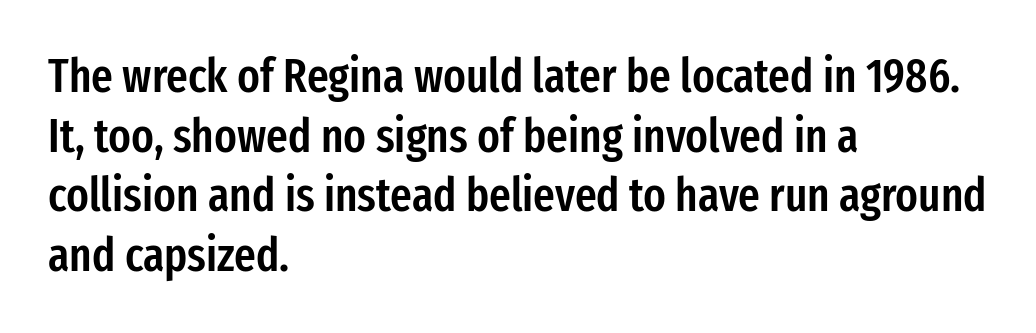
The image shows 47 px semibold, condensed sans-serif type, upright; set left-aligned, normal line spacing (1.27x), normal letter spacing, not underlined; low stroke contrast and a medium x-height.
